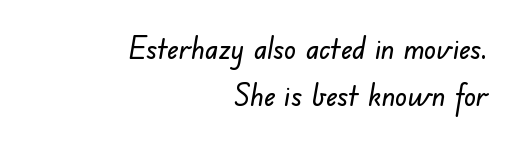
Q: Is the typeface a serif or a sans-serif typeface? A: Sans-serif.
Q: Is the text underlined? A: No.
Q: How is the paragraph aligned? A: Right-aligned.
Q: Is the spacing between letters normal or unusually wide? A: Normal.
Q: Is the spacing between lines tight, normal or loose? A: Normal.
Q: Width (condensed, normal, or wide)? A: Normal.
Q: Stroke contrast? A: Low.
Q: x-height? A: Small.
Q: Monospaced? A: No.
